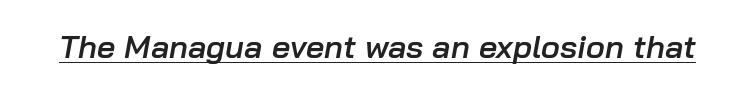
{"italic": "yes", "lean": "right", "slant_degrees": 10, "bold": "semi", "weight": "semibold", "width": "normal", "stroke_contrast": "low", "x_height": "medium", "monospaced": "no", "underline": "yes", "letter_spacing": "normal", "letter_spacing_em": 0.0, "glyph_px": 32}
